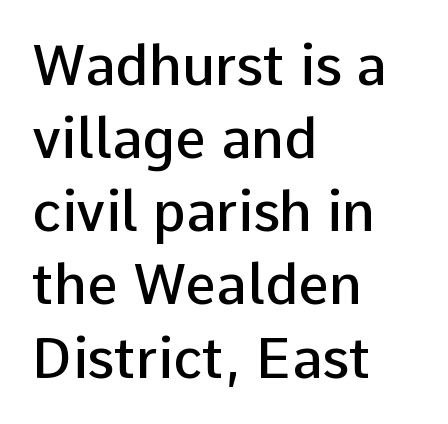
Is there much room between lines? A standard amount, neither cramped nor airy. Characters follow at the spacing the type designer built in. Italic: no, the glyphs are upright roman. The area under the type is left untouched. Bold? Not quite — semibold, heavier than regular but stopping short. Note: no serifs on the glyphs.
